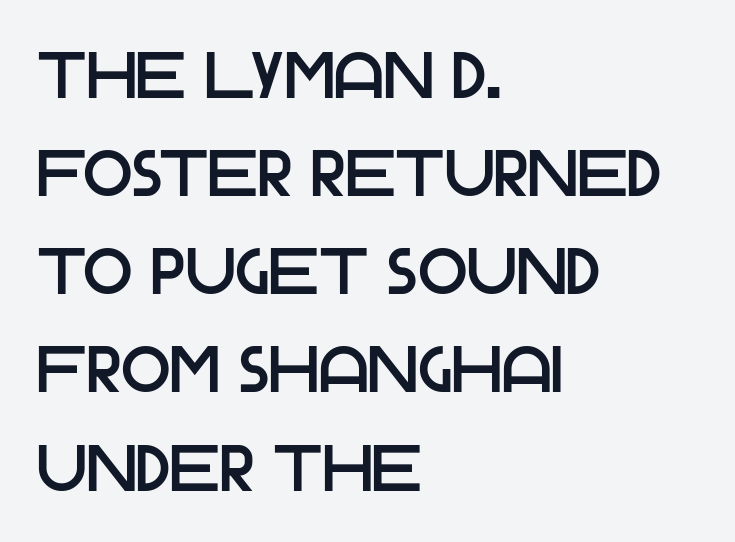
Default kerning and tracking; the words read as compact shapes. All the whitespace from short lines collects on the right. A typesetter would call this proportional, since set widths differ per character. I'd call this a sans setting — the letters go barefoot. Leading matches the norm, producing a regular column. Plain, unruled lines of type.
